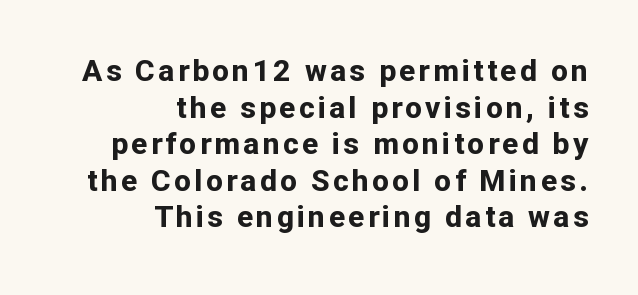
The image shows 30 px bold sans-serif type, upright; set right-aligned, line spacing 1.22x, not underlined; low stroke contrast and a medium x-height.
